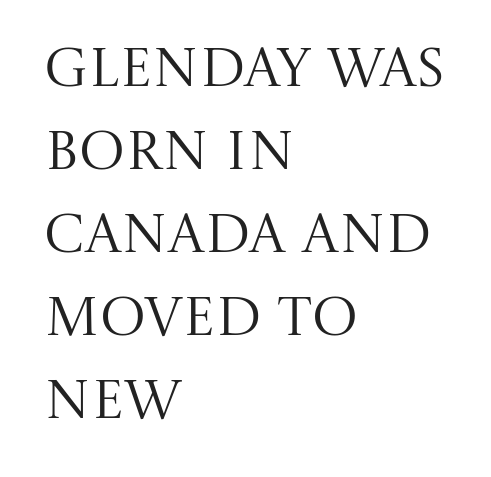
{"serif": "yes", "italic": "no", "bold": "no", "weight": "regular", "width": "normal", "stroke_contrast": "medium", "x_height": "large", "monospaced": "no", "underline": "no", "align": "left", "line_spacing": "normal", "line_spacing_ratio": 1.51, "letter_spacing": "normal", "letter_spacing_em": 0.0, "glyph_px": 55}
